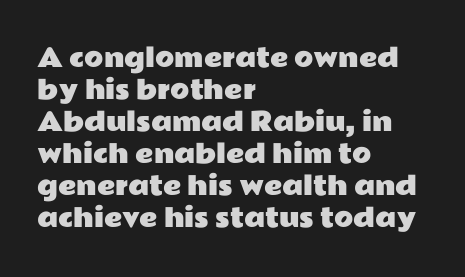
Q: Is the text italic (slanted)? A: No, it is upright.
Q: Is the text underlined? A: No.
Q: How is the paragraph aligned? A: Left-aligned.
Q: Is the spacing between letters normal or unusually wide? A: Normal.
Q: Is the spacing between lines tight, normal or loose? A: Normal.
